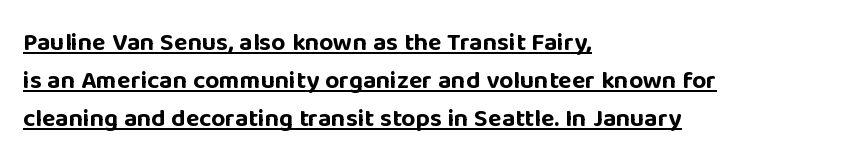
The letters are bold, with thick, heavy strokes. Leading: standard. This sample uses plain, unmodified letter spacing. Caption: multi-line text, flush left, ragged right. Rendered with straight, roman letterforms.
